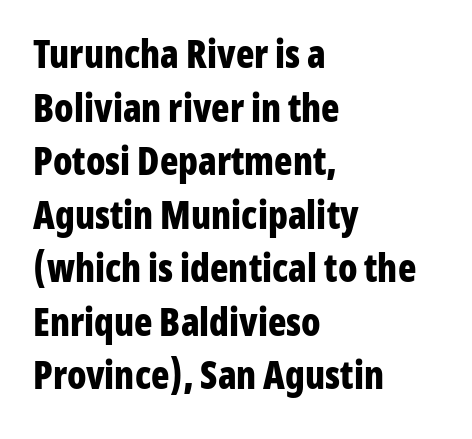
{"serif": "no", "italic": "no", "bold": "yes", "weight": "bold", "width": "condensed", "stroke_contrast": "low", "x_height": "medium", "monospaced": "no", "underline": "no", "align": "left", "line_spacing": "normal", "line_spacing_ratio": 1.41, "letter_spacing": "normal", "letter_spacing_em": 0.0, "glyph_px": 38}
